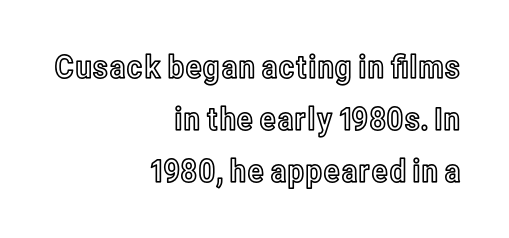
Varying glyph widths throughout — classic text-font behaviour. Reading down the column, the eye jumps a familiar distance to each next line. Which margin do the lines hug? The right one — the left edge is uneven. Characters follow at the spacing the type designer built in. Glance below the letters and you will spot only blank space. Every character sits straight up, as roman type does.
